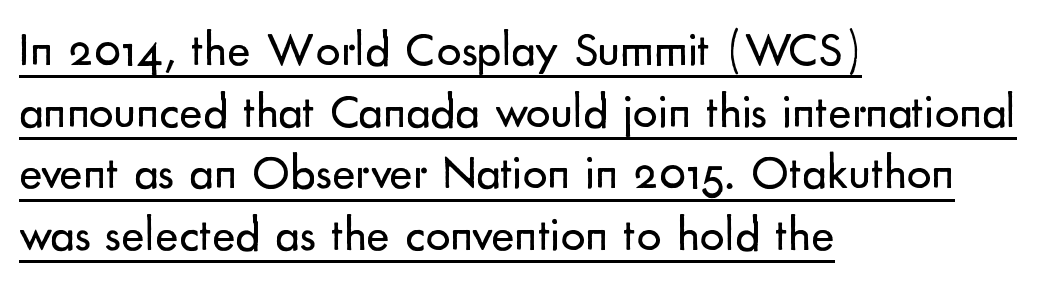
Q: Is the text bold? A: No.
Q: Is the text italic (slanted)? A: No, it is upright.
Q: Is the typeface a serif or a sans-serif typeface? A: Sans-serif.
Q: Is the text underlined? A: Yes.
Q: How is the paragraph aligned? A: Left-aligned.
Q: Is the spacing between letters normal or unusually wide? A: Normal.
Q: Is the spacing between lines tight, normal or loose? A: Normal.
Q: Width (condensed, normal, or wide)? A: Normal.
Q: Stroke contrast? A: Low.
Q: x-height? A: Small.
Q: Monospaced? A: No.
